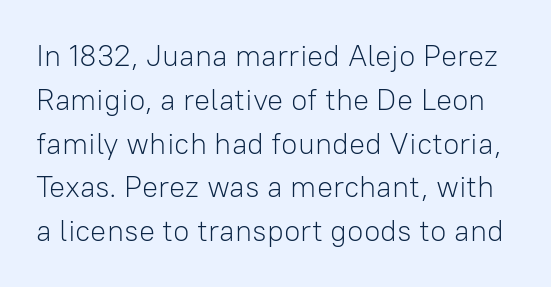
Q: Is the text bold? A: No.
Q: Is the text italic (slanted)? A: No, it is upright.
Q: Is the typeface a serif or a sans-serif typeface? A: Sans-serif.
Q: Is the text underlined? A: No.
Q: Is the spacing between letters normal or unusually wide? A: Normal.
Q: Is the spacing between lines tight, normal or loose? A: Normal.
Q: Width (condensed, normal, or wide)? A: Normal.
Q: Stroke contrast? A: Low.
Q: x-height? A: Medium.
Q: Monospaced? A: No.
